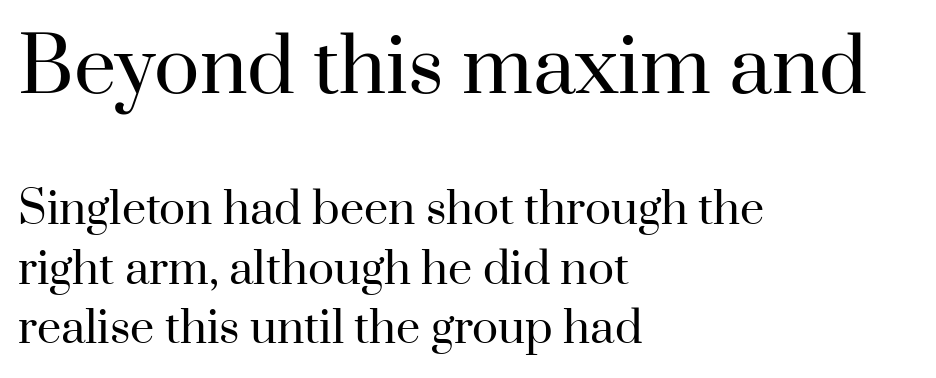
Q: Is the text bold? A: No.
Q: Is the text italic (slanted)? A: No, it is upright.
Q: Is the typeface a serif or a sans-serif typeface? A: Serif.
Q: Is the text underlined? A: No.
Q: How is the paragraph aligned? A: Left-aligned.
Q: Is the spacing between letters normal or unusually wide? A: Normal.
Q: Is the spacing between lines tight, normal or loose? A: Normal.
Q: Which block of text is set in a larger size, the first (top) or the second (bottom)? A: The first (top) one.
Q: Width (condensed, normal, or wide)? A: Normal.
Q: Stroke contrast? A: High.
Q: x-height? A: Small.
Q: Monospaced? A: No.
